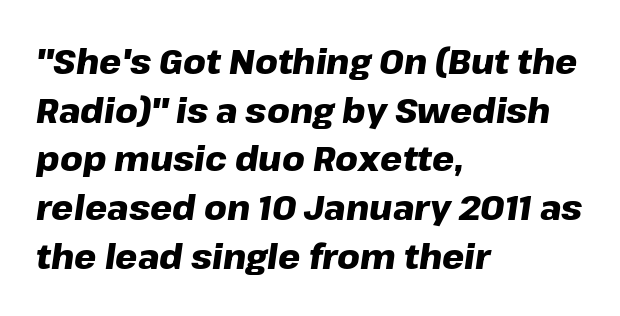
The image shows 35 px heavy type, italic (leaning right); set left-aligned, normal line spacing (1.39x), normal letter spacing, not underlined; low stroke contrast and a medium x-height.
